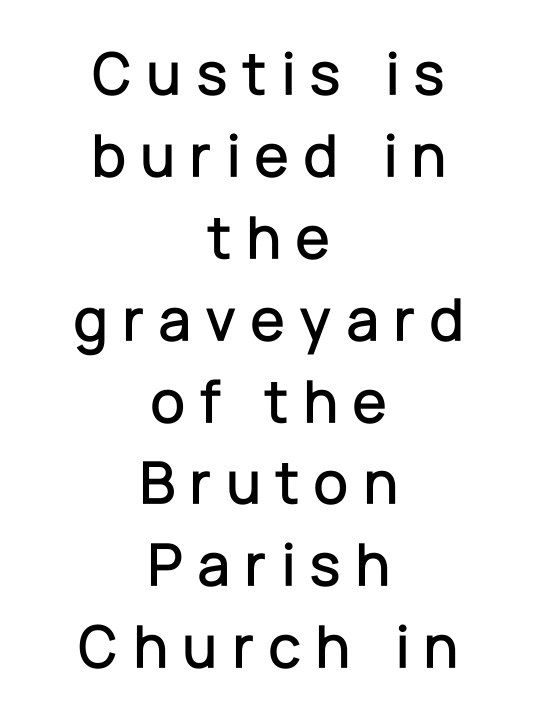
{"serif": "no", "italic": "no", "width": "normal", "stroke_contrast": "low", "x_height": "medium", "monospaced": "no", "underline": "no", "align": "center", "line_spacing": "normal", "line_spacing_ratio": 1.3, "letter_spacing": "wide", "letter_spacing_em": 0.22, "glyph_px": 63}
